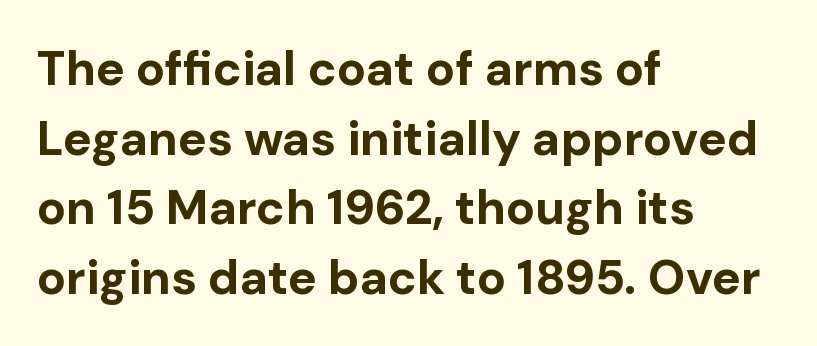
All the whitespace from short lines collects on the right. Is this a fixed-width face? No — the glyphs have proportional, varying widths. The designer left line spacing at the default. The glyphs are unaccompanied by any horizontal stroke below them. The passage shown is typeset with a sans-serif family. Each word holds together tightly as a unit, with standard inter-letter gaps.
